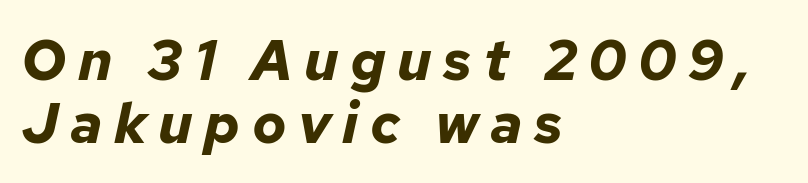
The image shows 57 px bold type, italic (leaning right); set left-aligned, tight line spacing (1.11x), unusually wide letter spacing (+0.2 em), not underlined; low stroke contrast and a medium x-height.
